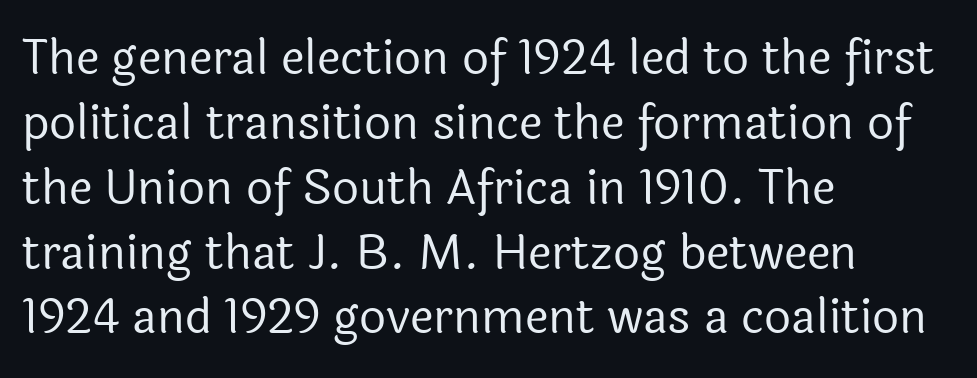
Summary of vertical rhythm: regular, with standard interline spacing. The passage shown is not underscored anywhere. The lines are quadded left. To sum up the face: it is a sans, with no serifs. The cut favours lightness, reaching ordinary text weight at its darkest.
